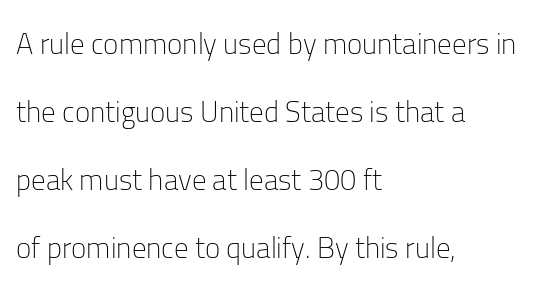
The image shows 29 px light sans-serif type, upright; set left-aligned, loose line spacing (2.35x), normal letter spacing, not underlined; low stroke contrast and a medium x-height.
